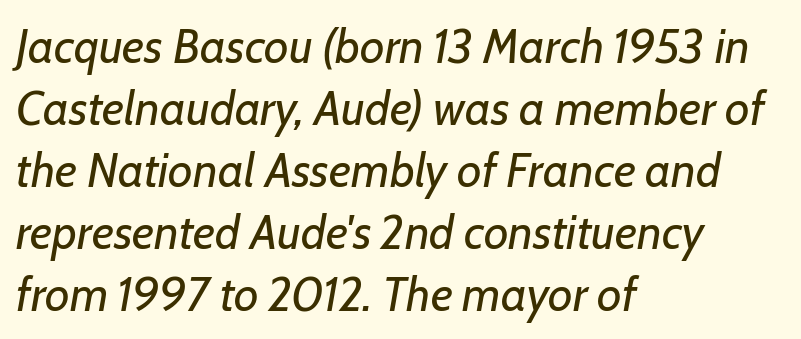
Q: Is the text bold? A: No.
Q: Is the text italic (slanted)? A: Yes, it leans right by about 7 degrees.
Q: Is the text underlined? A: No.
Q: How is the paragraph aligned? A: Left-aligned.
Q: Is the spacing between letters normal or unusually wide? A: Normal.
Q: Is the spacing between lines tight, normal or loose? A: Normal.
Q: Width (condensed, normal, or wide)? A: Normal.
Q: Stroke contrast? A: Low.
Q: x-height? A: Medium.
Q: Monospaced? A: No.
